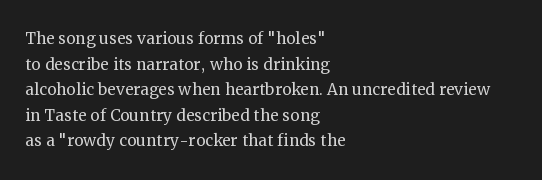
Q: Is the text bold? A: No.
Q: Is the text italic (slanted)? A: No, it is upright.
Q: Is the text underlined? A: No.
Q: How is the paragraph aligned? A: Left-aligned.
Q: Is the spacing between letters normal or unusually wide? A: Normal.
